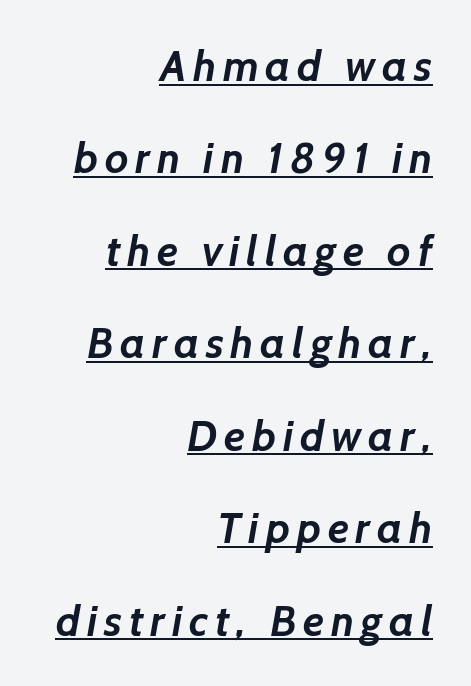
The image shows 43 px semibold sans-serif type; set right-aligned, loose line spacing (2.15x), underlined; low stroke contrast and a medium x-height.
